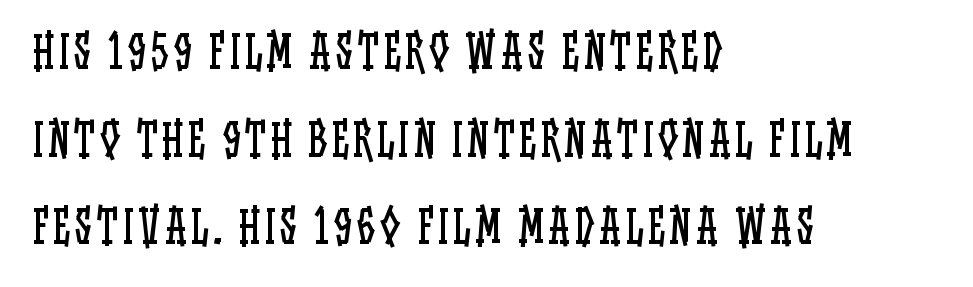
The weight tops out at a normal text grade. Descenders hang freely into open space. Looks like regular typesetting: each glyph gets only the width it needs. Casual observation: everything's shoved over to the left. Does the lettering tilt? It doesn't — this is upright.
